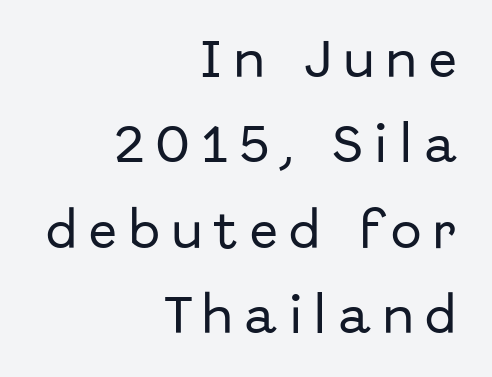
Observe the wide spacing: letters keep a clear distance from each other. The typography opts for an upright posture over an oblique one. Proportional: the letters do not fall into vertical columns. You can tell from the bare stems that sans-serif type was used. Is the block centered? No — it sits flush against the right margin. Decoration check: the copy has no underline.
